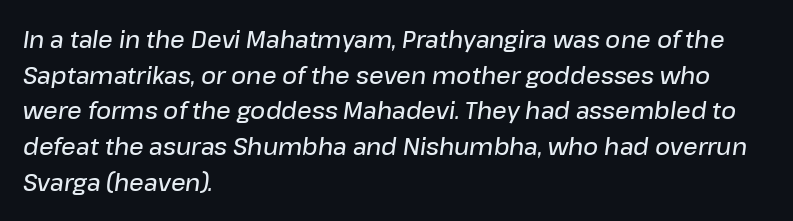
Q: Is the text bold? A: Semi-bold.
Q: Is the text italic (slanted)? A: Yes, it leans right by about 8 degrees.
Q: Is the text underlined? A: No.
Q: How is the paragraph aligned? A: Left-aligned.
Q: Is the spacing between letters normal or unusually wide? A: Normal.
Q: Is the spacing between lines tight, normal or loose? A: Normal.
